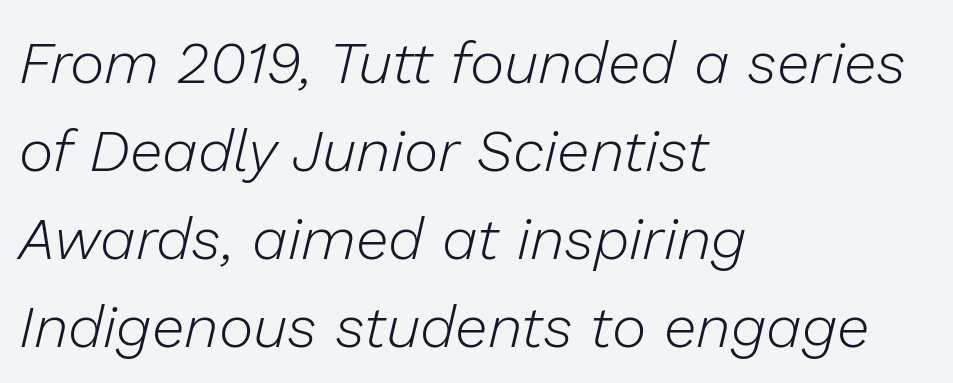
The image shows 59 px light type, italic (leaning right); set left-aligned, normal line spacing (1.49x), normal letter spacing, not underlined; low stroke contrast and a medium x-height.
